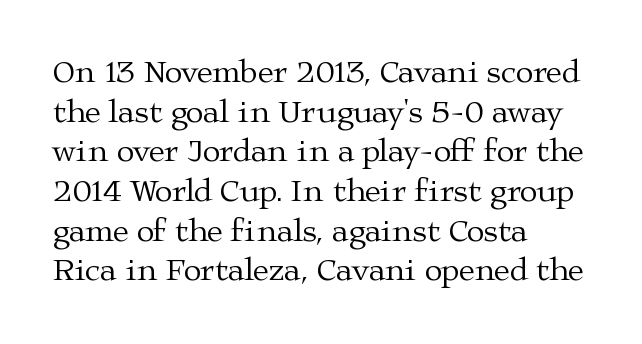
The image shows 32 px regular-weight, wide serif type, upright; set left-aligned, line spacing 1.24x, normal letter spacing, not underlined; medium stroke contrast and a medium x-height.
